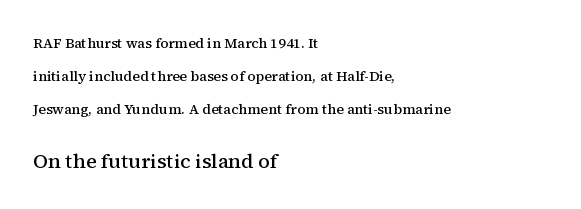
{"italic": "no", "bold": "semi", "underline": "no", "align": "left", "line_spacing": "loose", "line_spacing_ratio": 2.34, "letter_spacing": "normal", "letter_spacing_em": 0.0, "larger_block": "second", "size_ratio": 1.43, "glyph_px": 20}
